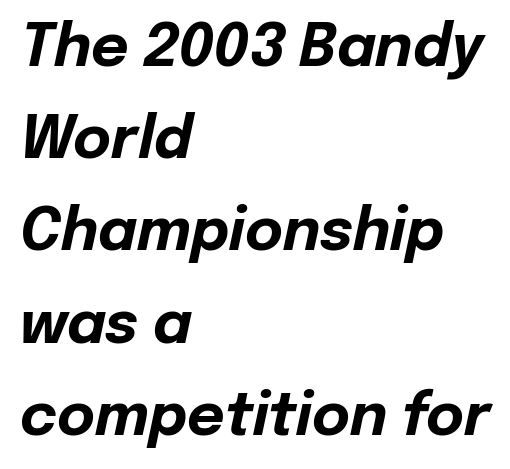
Q: Is the text bold? A: Yes.
Q: Is the text italic (slanted)? A: Yes, it leans right by about 12 degrees.
Q: Is the text underlined? A: No.
Q: How is the paragraph aligned? A: Left-aligned.
Q: Is the spacing between letters normal or unusually wide? A: Normal.
Q: Is the spacing between lines tight, normal or loose? A: Normal.
Q: Width (condensed, normal, or wide)? A: Normal.
Q: Stroke contrast? A: Low.
Q: x-height? A: Medium.
Q: Monospaced? A: No.
